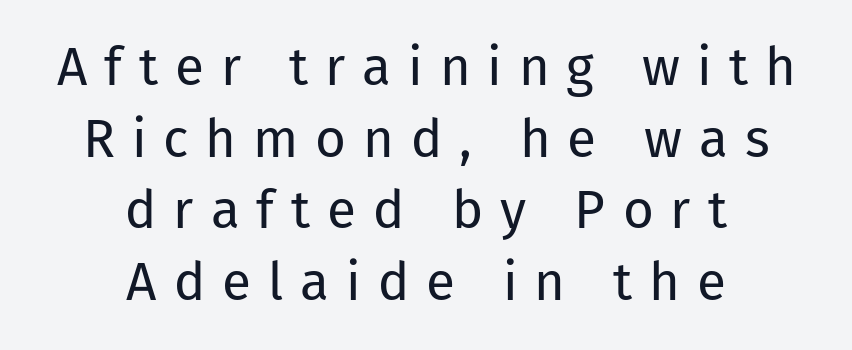
{"serif": "no", "italic": "no", "bold": "no", "weight": "regular", "width": "normal", "stroke_contrast": "low", "x_height": "medium", "monospaced": "no", "underline": "no", "align": "center", "line_spacing": "normal", "line_spacing_ratio": 1.35, "letter_spacing": "wide", "letter_spacing_em": 0.32, "glyph_px": 53}
